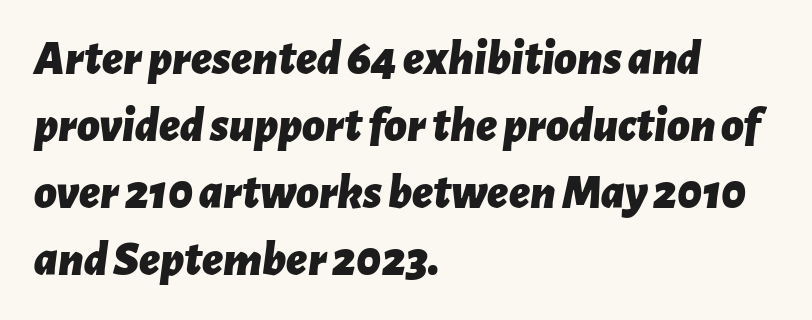
The strip under each line holds only bare page. Looks like regular typesetting: each glyph gets only the width it needs. Does the weight exceed regular? Yes, all the way to bold. Students, observe: this is what conventionally led text looks like. Here the glyphs are tracked normally, forming tight word shapes. The rag falls on the right side of this text block.
